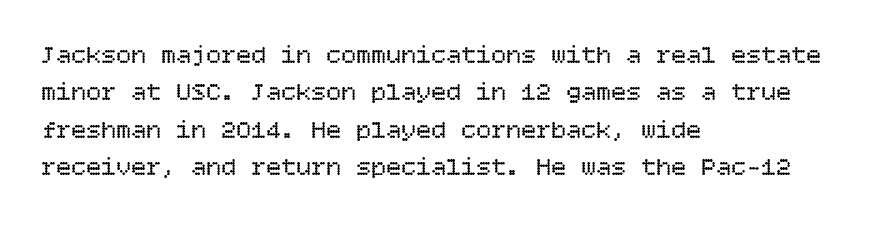
In CSS terms this would be text-align: left. Descenders are the only things crossing below the line. One glance says typical: line gaps are just what's usual. This is the regular roman posture of the typeface.
